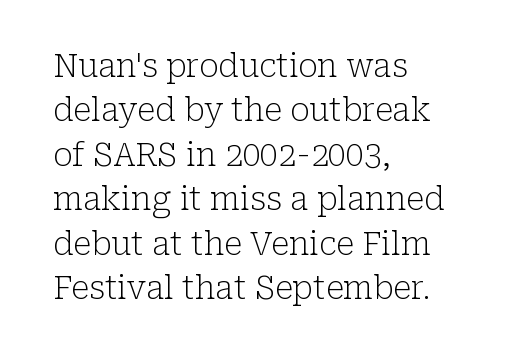
The image shows 32 px light serif type, upright; set left-aligned, normal line spacing (1.39x), normal letter spacing, not underlined; low stroke contrast and a medium x-height.
